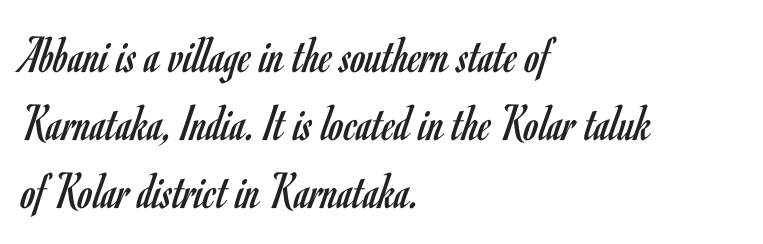
The image shows 53 px regular-weight, condensed sans-serif type; set left-aligned, normal line spacing (1.28x), normal letter spacing, not underlined; low stroke contrast and a small x-height.
